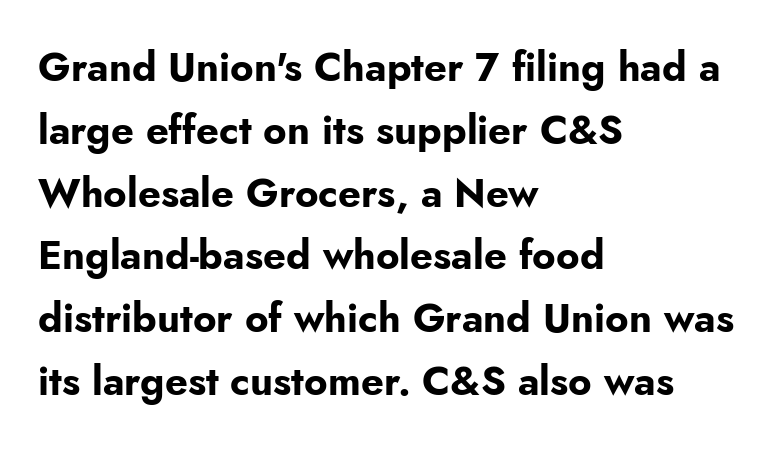
Q: Is the text bold? A: Yes.
Q: Is the text italic (slanted)? A: No, it is upright.
Q: Is the typeface a serif or a sans-serif typeface? A: Sans-serif.
Q: Is the text underlined? A: No.
Q: How is the paragraph aligned? A: Left-aligned.
Q: Is the spacing between letters normal or unusually wide? A: Normal.
Q: Is the spacing between lines tight, normal or loose? A: Normal.
Q: Width (condensed, normal, or wide)? A: Normal.
Q: Stroke contrast? A: Low.
Q: x-height? A: Small.
Q: Monospaced? A: No.
